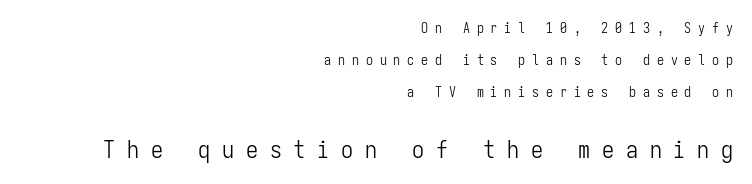
{"italic": "no", "bold": "no", "underline": "no", "align": "right", "line_spacing": "loose", "line_spacing_ratio": 2.28, "letter_spacing": "wide", "letter_spacing_em": 0.49, "larger_block": "second", "size_ratio": 1.71, "glyph_px": 24}
